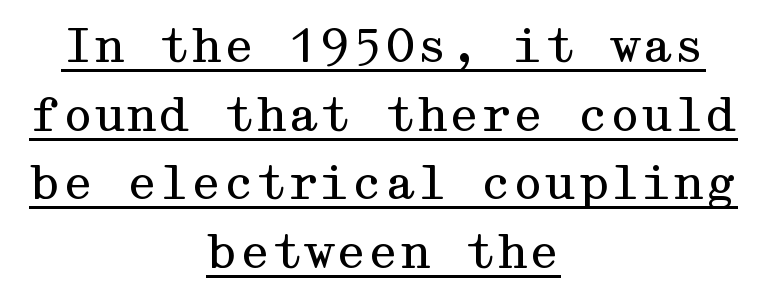
The image shows 46 px regular-weight, wide serif type, upright; set centered, normal line spacing (1.49x), normal letter spacing, underlined; medium stroke contrast and a medium x-height.
